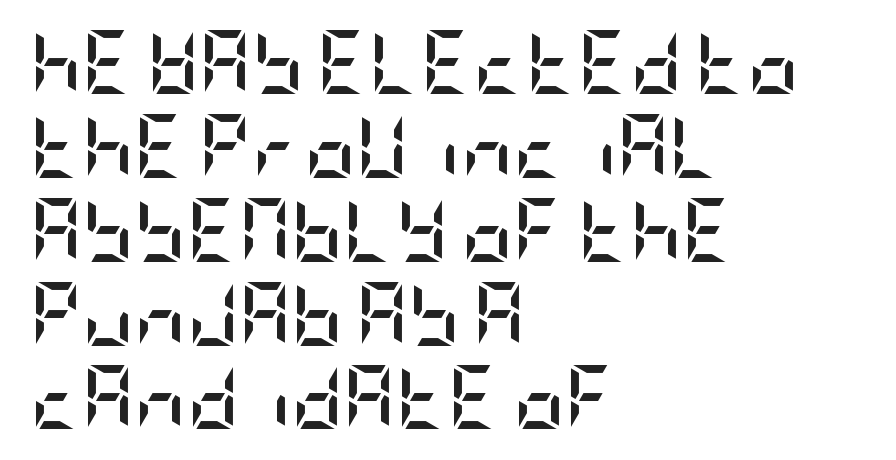
Emphasis by weight is at full strength: bold. This sample uses a sans-serif face. The lines sit at an ordinary, default distance from one another. Anything drawn beneath the words? Only blank space. Layout note: lines flush left.
